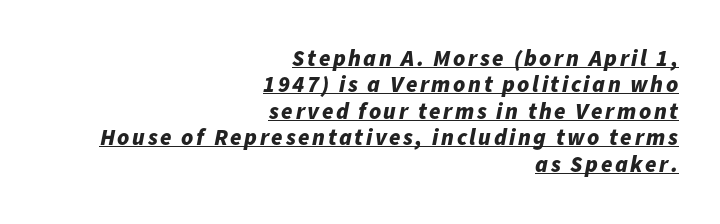
Q: Is the text bold? A: Yes.
Q: Is the text italic (slanted)? A: Yes, it leans right by about 11 degrees.
Q: Is the text underlined? A: Yes.
Q: How is the paragraph aligned? A: Right-aligned.
Q: Is the spacing between lines tight, normal or loose? A: Tight.
